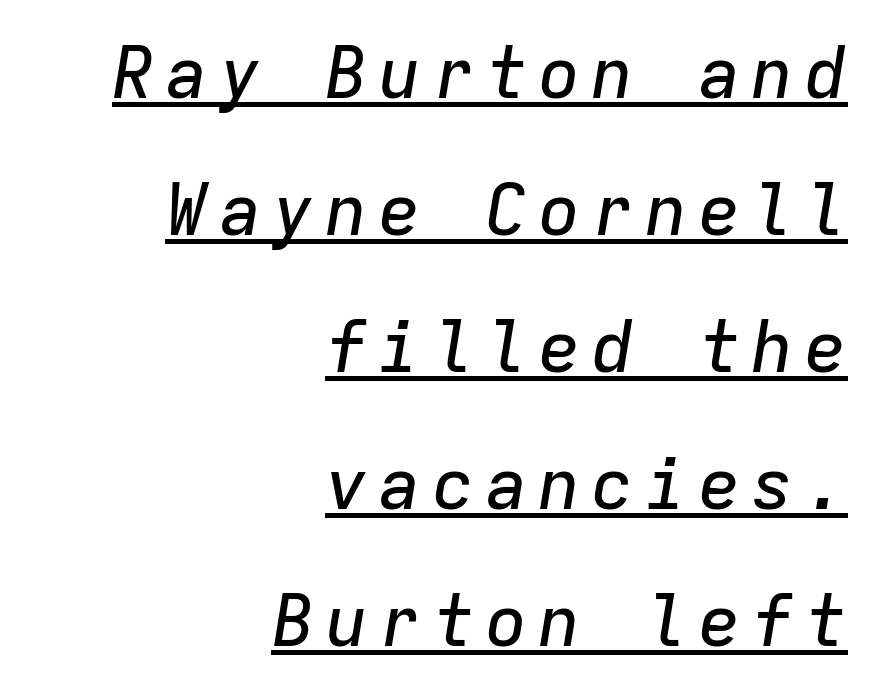
The image shows 71 px text type, italic (leaning right), monospaced; set right-aligned, loose line spacing (1.93x), underlined; low stroke contrast and a medium x-height.
